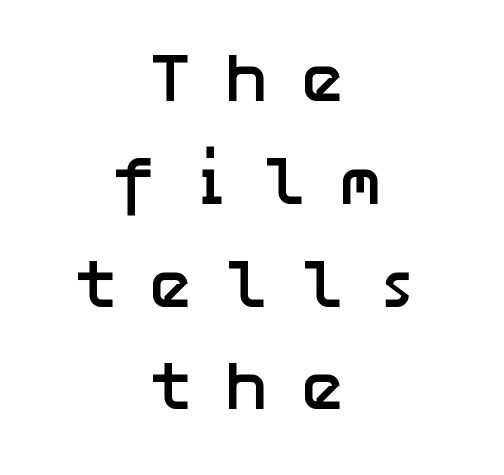
{"serif": "no", "italic": "no", "bold": "yes", "weight": "semibold", "width": "normal", "stroke_contrast": "low", "x_height": "medium", "underline": "no", "align": "center", "line_spacing": "normal", "line_spacing_ratio": 1.49, "letter_spacing": "wide", "letter_spacing_em": 0.43, "glyph_px": 69}
